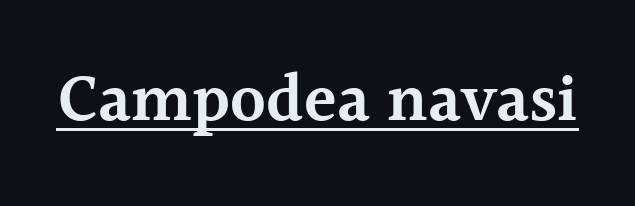
Q: Is the text bold? A: Semi-bold.
Q: Is the text italic (slanted)? A: No, it is upright.
Q: Is the typeface a serif or a sans-serif typeface? A: Serif.
Q: Is the text underlined? A: Yes.
Q: Is the spacing between letters normal or unusually wide? A: Normal.
Q: Width (condensed, normal, or wide)? A: Normal.
Q: x-height? A: Medium.
Q: Monospaced? A: No.
